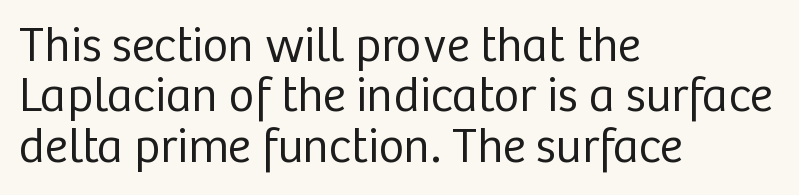
Q: Is the text bold? A: No.
Q: Is the text italic (slanted)? A: No, it is upright.
Q: Is the typeface a serif or a sans-serif typeface? A: Sans-serif.
Q: Is the text underlined? A: No.
Q: How is the paragraph aligned? A: Left-aligned.
Q: Is the spacing between letters normal or unusually wide? A: Normal.
Q: Is the spacing between lines tight, normal or loose? A: Tight.
Q: Width (condensed, normal, or wide)? A: Normal.
Q: Stroke contrast? A: Low.
Q: x-height? A: Medium.
Q: Monospaced? A: No.
